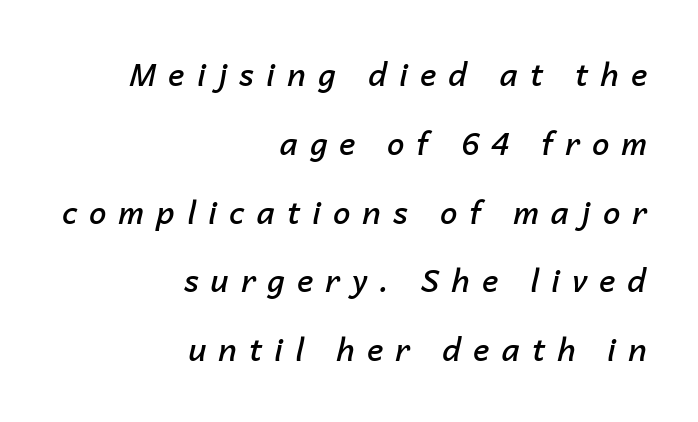
{"italic": "yes", "lean": "right", "slant_degrees": 14, "bold": "semi", "weight": "semibold", "width": "normal", "stroke_contrast": "low", "x_height": "medium", "monospaced": "no", "underline": "no", "align": "right", "line_spacing": "loose", "line_spacing_ratio": 2.22, "letter_spacing": "wide", "letter_spacing_em": 0.39, "glyph_px": 31}
